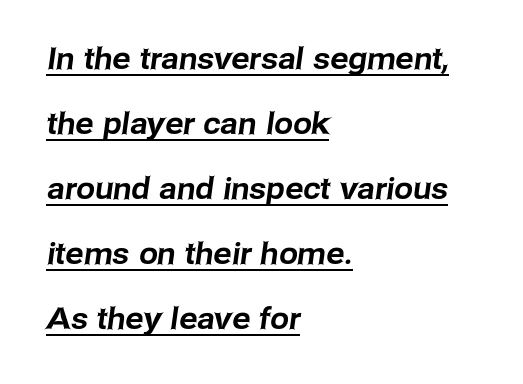
The image shows 30 px sans-serif type; set left-aligned, loose line spacing (2.17x), normal letter spacing, underlined; low stroke contrast and a medium x-height.
